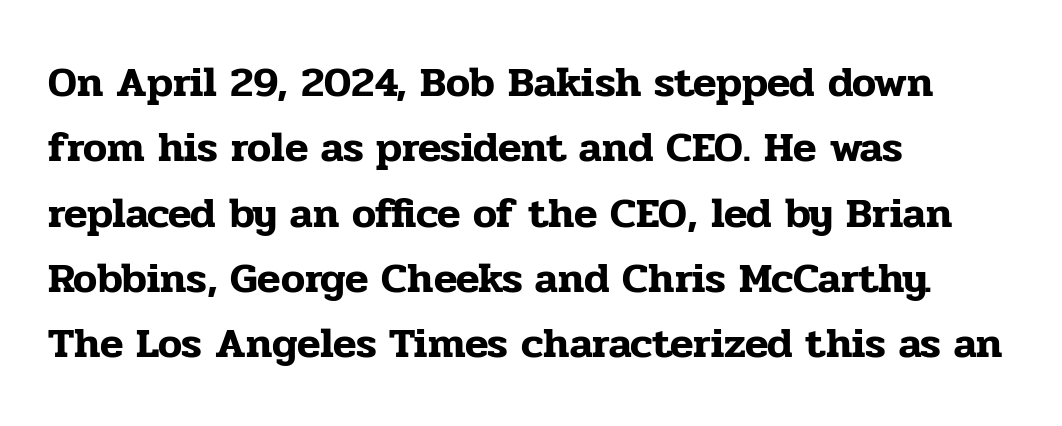
{"serif": "yes", "italic": "no", "width": "normal", "stroke_contrast": "low", "x_height": "medium", "monospaced": "no", "underline": "no", "align": "left", "line_spacing": "normal", "line_spacing_ratio": 1.52, "letter_spacing": "normal", "letter_spacing_em": 0.0, "glyph_px": 43}
